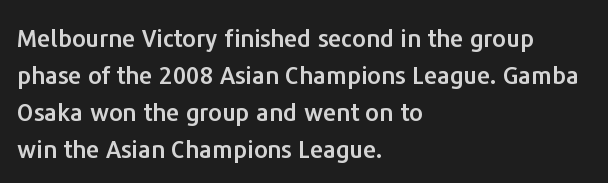
This is roman type, the default non-slanted kind. The lines in this sample share a left origin and differ only in where they stop. Glance below the letters and you will spot only blank space. The line-height multiplier appears to be the usual default. No extra tracking has been applied to these lines.
